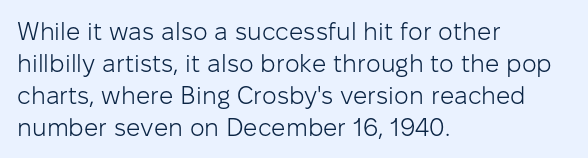
The image shows 25 px text type, upright; set left-aligned, normal line spacing (1.28x), normal letter spacing, not underlined.
